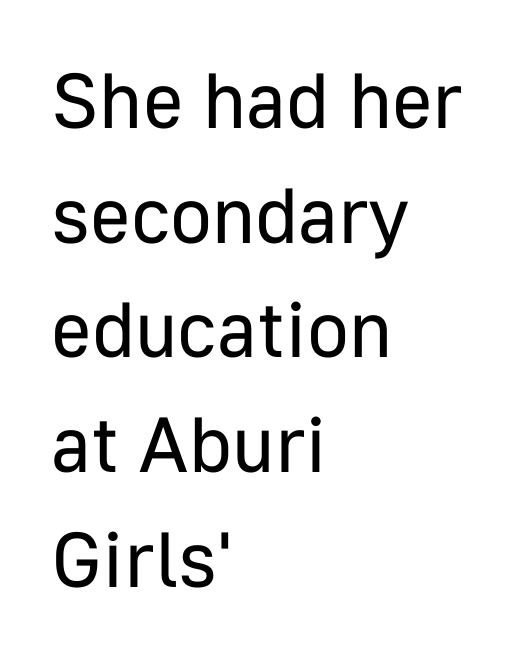
The image shows 78 px regular-weight sans-serif type, upright; set left-aligned, normal line spacing (1.47x), normal letter spacing, not underlined; low stroke contrast and a medium x-height.
